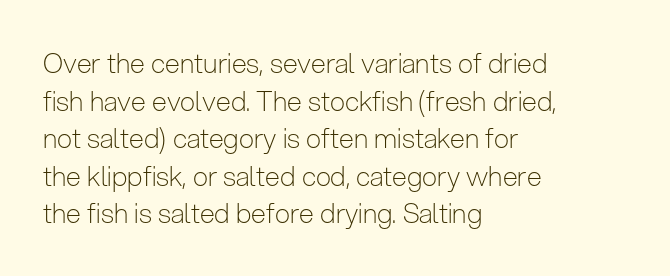
The image shows 27 px text type, upright; set left-aligned, normal line spacing (1.39x), normal letter spacing, not underlined.
